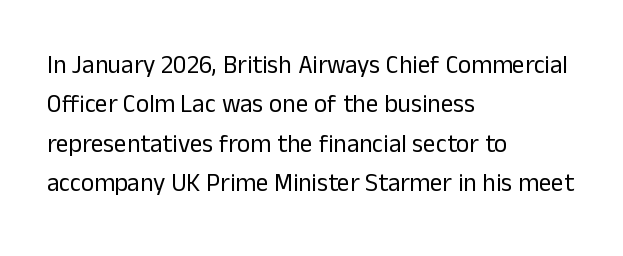
This block has exactly the height ordinary leading produces. Heft: none added — not bold. The face used here is rendered with its standard letterfit. Horizontally, the lines are justified to the leading edge only.
